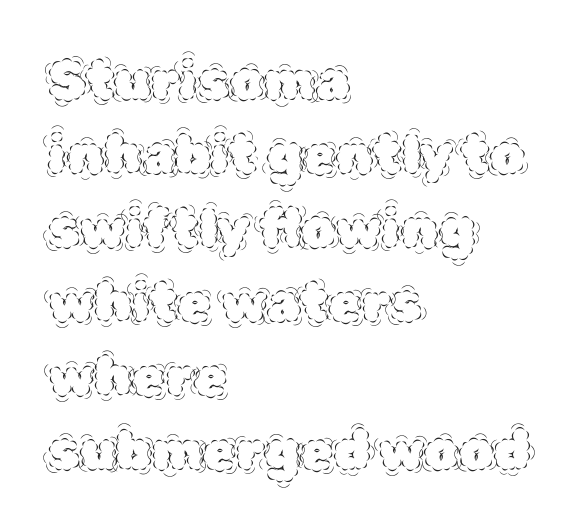
A bare baseline throughout the passage. Caption: standard tracking, unaltered. Evenly set lines give the paragraph a standard silhouette. The cut favours lightness, reaching ordinary text weight at its darkest. The lettering stays uniformly vertical, giving the passage a roman look.
